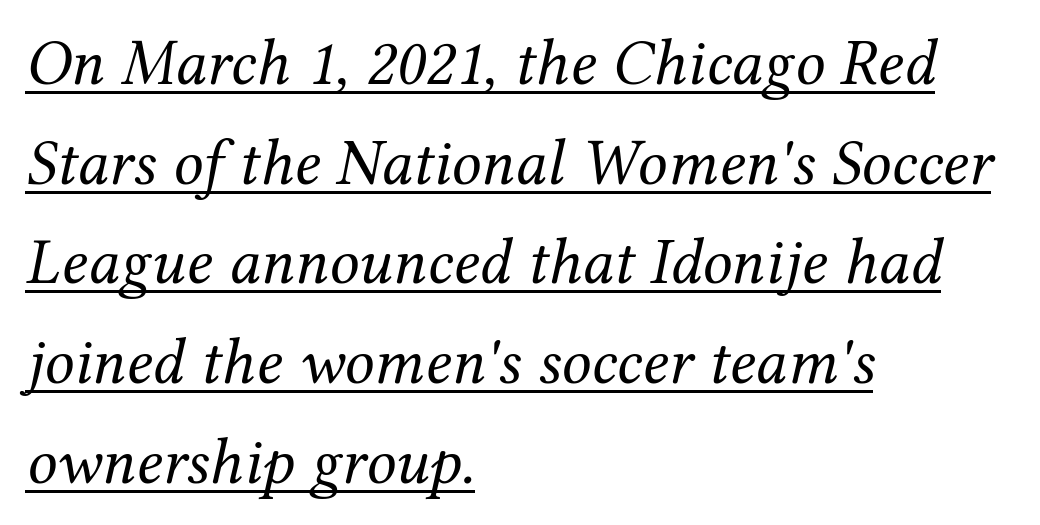
Q: Is the text bold? A: No.
Q: Is the text italic (slanted)? A: Yes, it leans right by about 12 degrees.
Q: Is the typeface a serif or a sans-serif typeface? A: Serif.
Q: Is the text underlined? A: Yes.
Q: How is the paragraph aligned? A: Left-aligned.
Q: Is the spacing between letters normal or unusually wide? A: Normal.
Q: Is the spacing between lines tight, normal or loose? A: Normal.
Q: Width (condensed, normal, or wide)? A: Normal.
Q: Stroke contrast? A: Medium.
Q: x-height? A: Medium.
Q: Monospaced? A: No.
